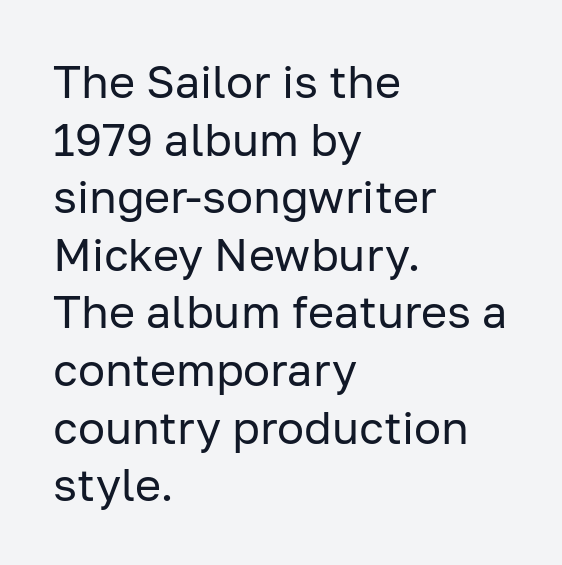
Tall strokes in this sample are plumb rather than angled. The letterforms sit shoulder to shoulder at normal distance. The passage shown is not bold in any degree. This sample has the flowing, uneven cadence of proportional lettering.
